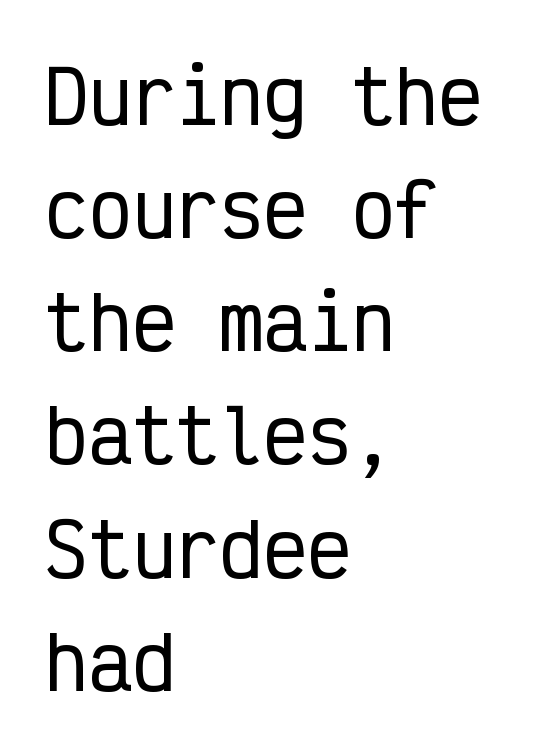
Q: Is the text italic (slanted)? A: No, it is upright.
Q: Is the typeface a serif or a sans-serif typeface? A: Sans-serif.
Q: Is the text underlined? A: No.
Q: How is the paragraph aligned? A: Left-aligned.
Q: Is the spacing between letters normal or unusually wide? A: Normal.
Q: Is the spacing between lines tight, normal or loose? A: Normal.
Q: Width (condensed, normal, or wide)? A: Condensed.
Q: Stroke contrast? A: Low.
Q: x-height? A: Medium.
Q: Monospaced? A: Yes.
